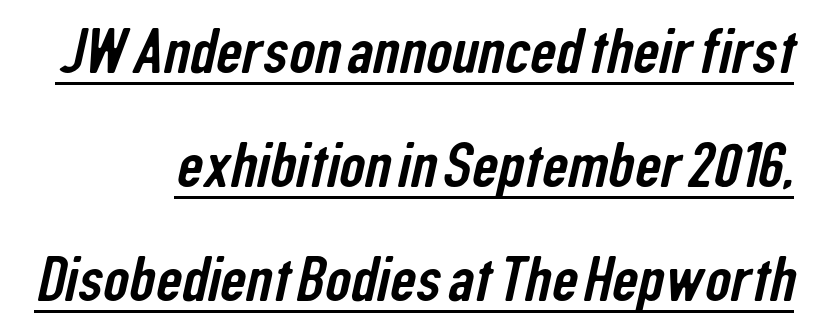
The image shows 64 px condensed sans-serif type; set line spacing 1.78x, normal letter spacing, underlined; low stroke contrast and a medium x-height.
